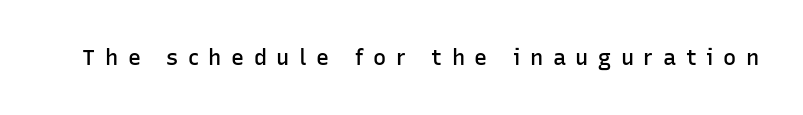
{"italic": "no", "bold": "semi", "underline": "no", "letter_spacing": "wide", "letter_spacing_em": 0.43, "glyph_px": 22}
